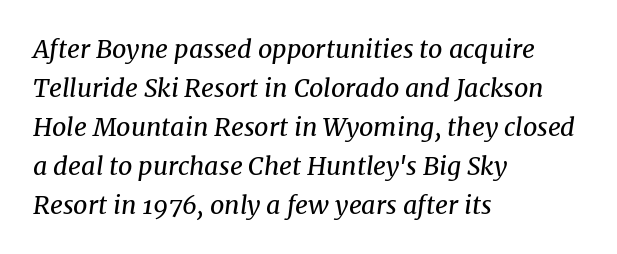
Q: Is the text bold? A: No.
Q: Is the text italic (slanted)? A: Yes, it leans right by about 8 degrees.
Q: Is the text underlined? A: No.
Q: How is the paragraph aligned? A: Left-aligned.
Q: Is the spacing between letters normal or unusually wide? A: Normal.
Q: Is the spacing between lines tight, normal or loose? A: Normal.
